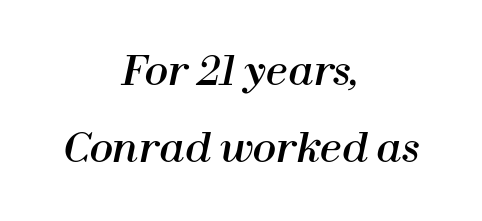
The image shows 39 px text type, italic (leaning right); set centered, loose line spacing (1.98x), normal letter spacing, not underlined; high stroke contrast and a medium x-height.
